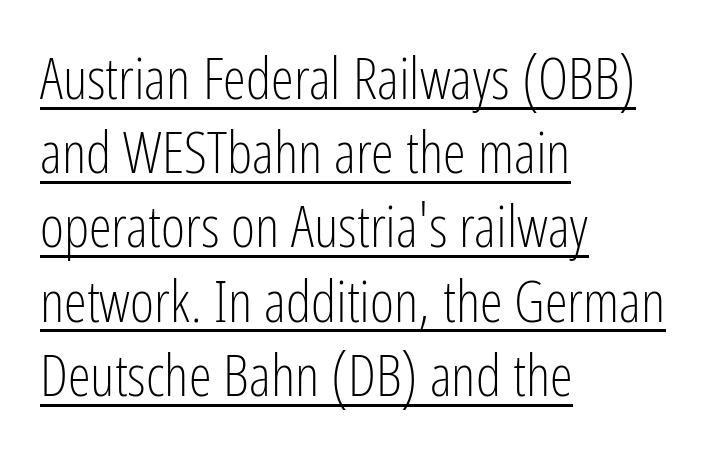
Q: Is the text bold? A: No.
Q: Is the text italic (slanted)? A: No, it is upright.
Q: Is the typeface a serif or a sans-serif typeface? A: Sans-serif.
Q: Is the text underlined? A: Yes.
Q: How is the paragraph aligned? A: Left-aligned.
Q: Is the spacing between letters normal or unusually wide? A: Normal.
Q: Is the spacing between lines tight, normal or loose? A: Normal.
Q: Width (condensed, normal, or wide)? A: Condensed.
Q: Stroke contrast? A: Low.
Q: x-height? A: Medium.
Q: Monospaced? A: No.
